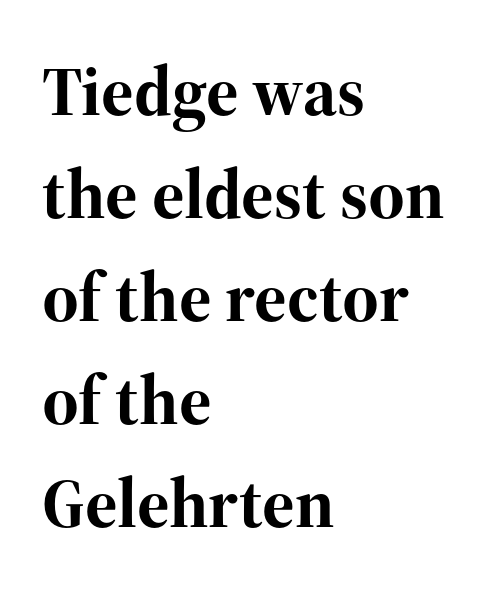
{"serif": "yes", "italic": "no", "bold": "yes", "weight": "bold", "width": "normal", "stroke_contrast": "high", "x_height": "medium", "monospaced": "no", "underline": "no", "align": "left", "line_spacing": "normal", "line_spacing_ratio": 1.47, "letter_spacing": "normal", "letter_spacing_em": 0.0, "glyph_px": 70}
